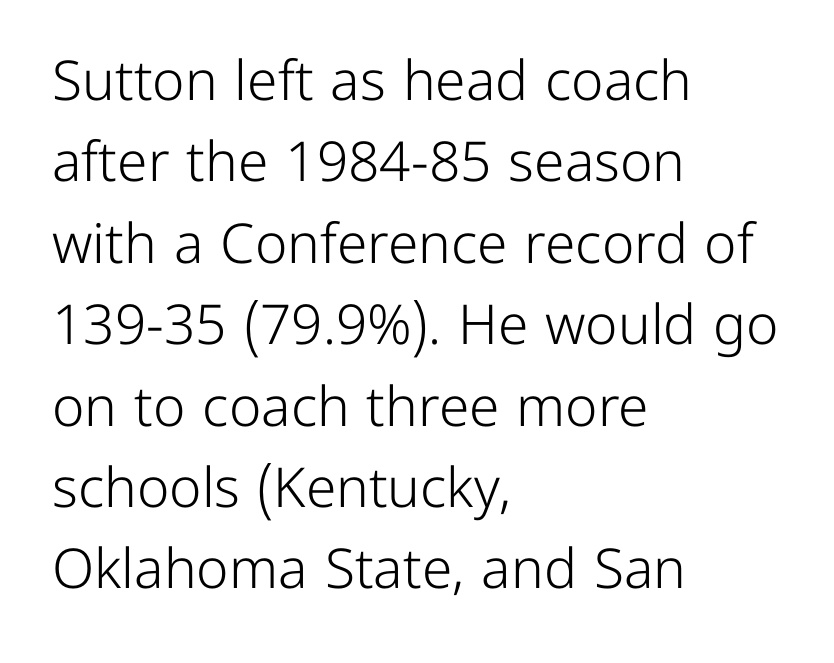
The image shows 55 px light sans-serif type, upright; set left-aligned, normal line spacing (1.48x), normal letter spacing, not underlined; low stroke contrast and a medium x-height.
